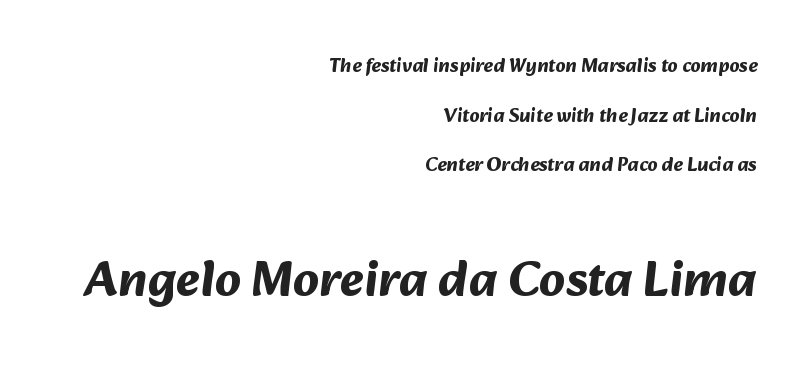
{"serif": "no", "bold": "yes", "weight": "bold", "width": "normal", "stroke_contrast": "medium", "x_height": "medium", "monospaced": "no", "underline": "no", "align": "right", "line_spacing": "loose", "line_spacing_ratio": 2.48, "letter_spacing": "normal", "letter_spacing_em": 0.0, "larger_block": "second", "size_ratio": 2.55, "glyph_px": 51}
